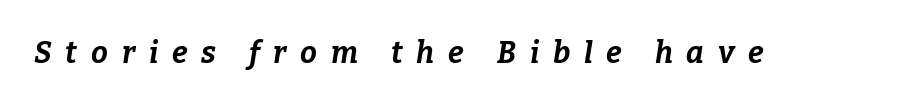
{"italic": "yes", "lean": "right", "slant_degrees": 9, "bold": "yes", "weight": "bold", "width": "normal", "stroke_contrast": "low", "x_height": "medium", "monospaced": "no", "underline": "no", "letter_spacing": "wide", "letter_spacing_em": 0.46, "glyph_px": 30}
